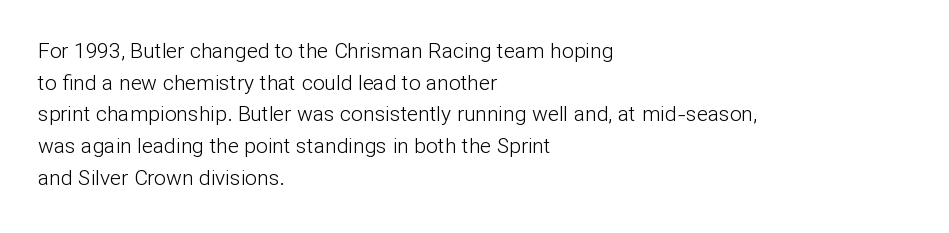
Style check: upright. Leftover space on each line is placed entirely after the last word. The rows are spaced the way most documents space them. The font is comparable to plain body text, perhaps lighter. Honestly, there is no underline to notice here at all. Nobody touched the tracking dial on this one.
